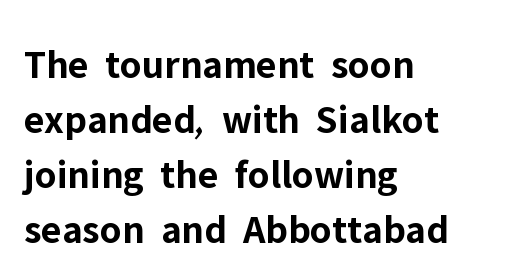
The image shows 41 px bold sans-serif type, upright; set left-aligned, normal line spacing (1.34x), normal letter spacing, not underlined; low stroke contrast and a medium x-height.
